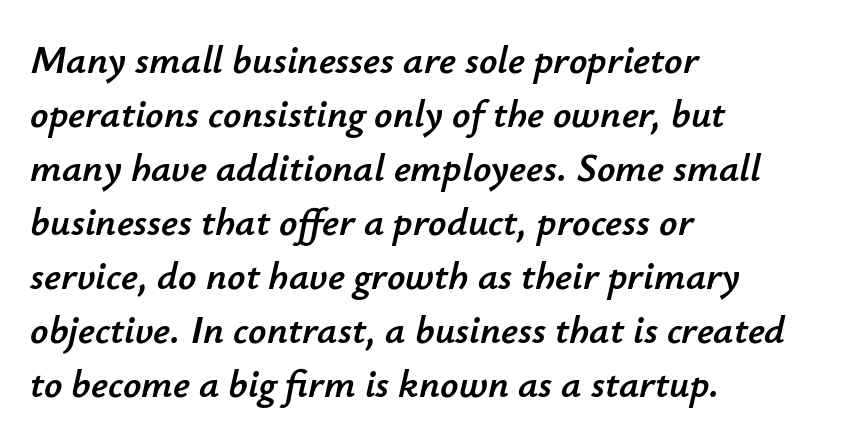
Q: Is the text italic (slanted)? A: Yes, it leans right by about 12 degrees.
Q: Is the text underlined? A: No.
Q: How is the paragraph aligned? A: Left-aligned.
Q: Is the spacing between letters normal or unusually wide? A: Normal.
Q: Is the spacing between lines tight, normal or loose? A: Normal.
Q: Width (condensed, normal, or wide)? A: Normal.
Q: Stroke contrast? A: Low.
Q: x-height? A: Small.
Q: Monospaced? A: No.
